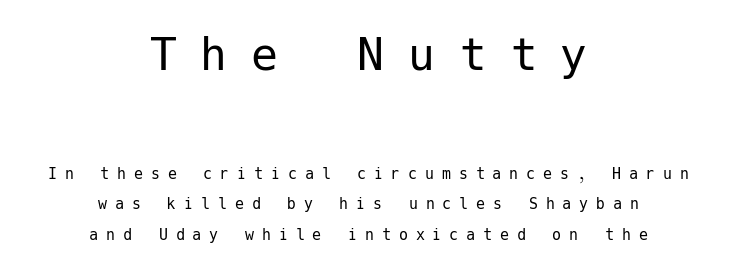
Glance below the letters and you will spot only blank space. Visually the block forms a symmetrical silhouette, jagged on both flanks. The typeface chosen for these lines omits serifs. Heft: none added — not bold. The type is letterspaced generously, with wide tracking.
